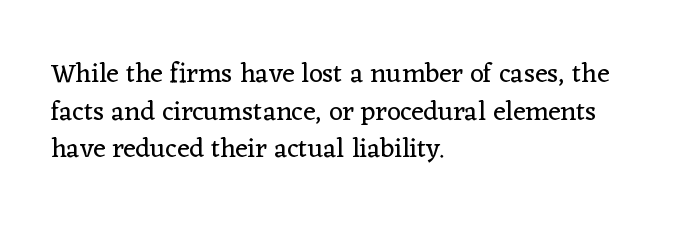
Q: Is the text bold? A: No.
Q: Is the text italic (slanted)? A: No, it is upright.
Q: Is the text underlined? A: No.
Q: How is the paragraph aligned? A: Left-aligned.
Q: Is the spacing between letters normal or unusually wide? A: Normal.
Q: Is the spacing between lines tight, normal or loose? A: Normal.
